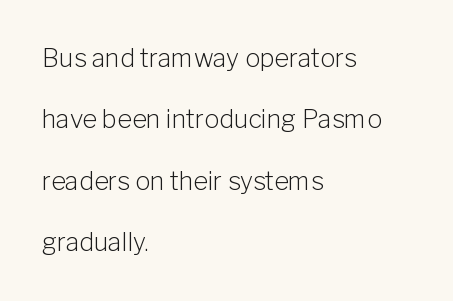
The image shows 25 px text type, upright; set left-aligned, loose line spacing (2.46x), normal letter spacing, not underlined.
